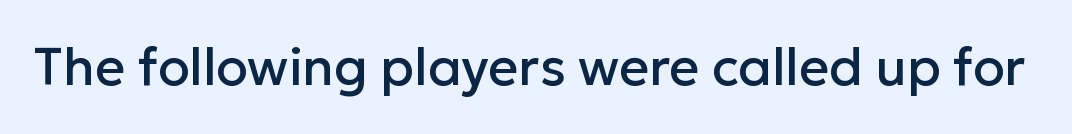
Check the space under the baseline: it is left empty. Vertical strokes here are truly vertical. Letterform terminals end flat and unadorned throughout the passage. The rendering keeps characters at their native spacing. These lines are rendered in a variable-pitch font.
